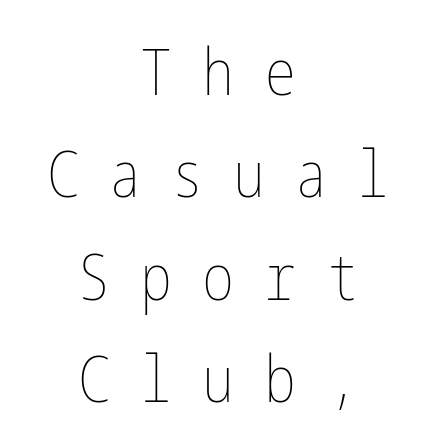
A clean baseline with only descenders dipping below it. If you drew a line through each stem, it would be perfectly vertical. The passage shown stacks its lines at a standard gap. Ink coverage per letter is moderate at most.
